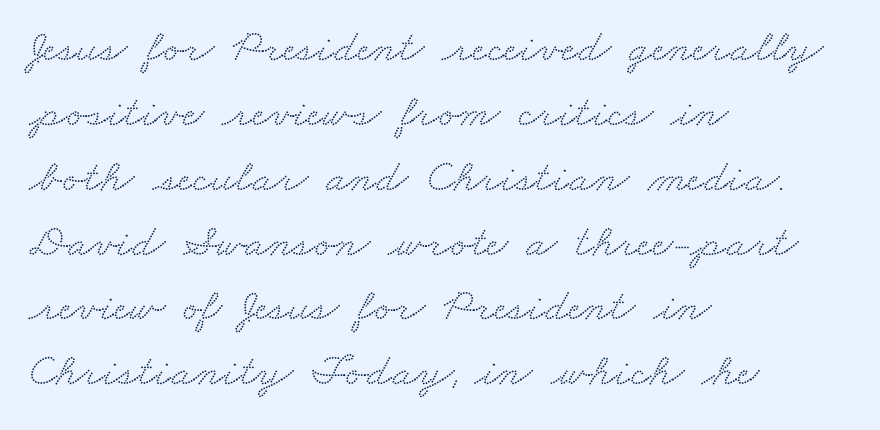
{"serif": "yes", "width": "wide", "stroke_contrast": "medium", "x_height": "small", "monospaced": "no", "underline": "no", "align": "left", "line_spacing": "normal", "line_spacing_ratio": 1.41, "letter_spacing": "normal", "letter_spacing_em": 0.0, "glyph_px": 46}
